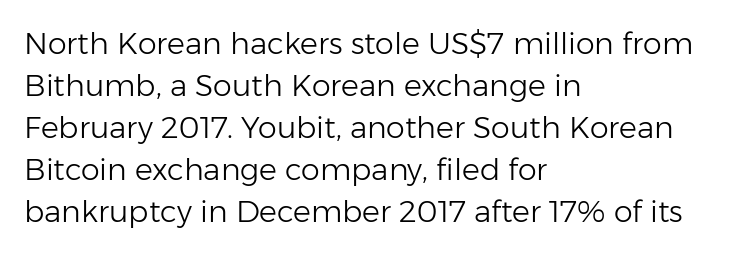
The image shows 30 px light sans-serif type, upright; set left-aligned, normal line spacing (1.4x), normal letter spacing, not underlined; low stroke contrast and a medium x-height.
